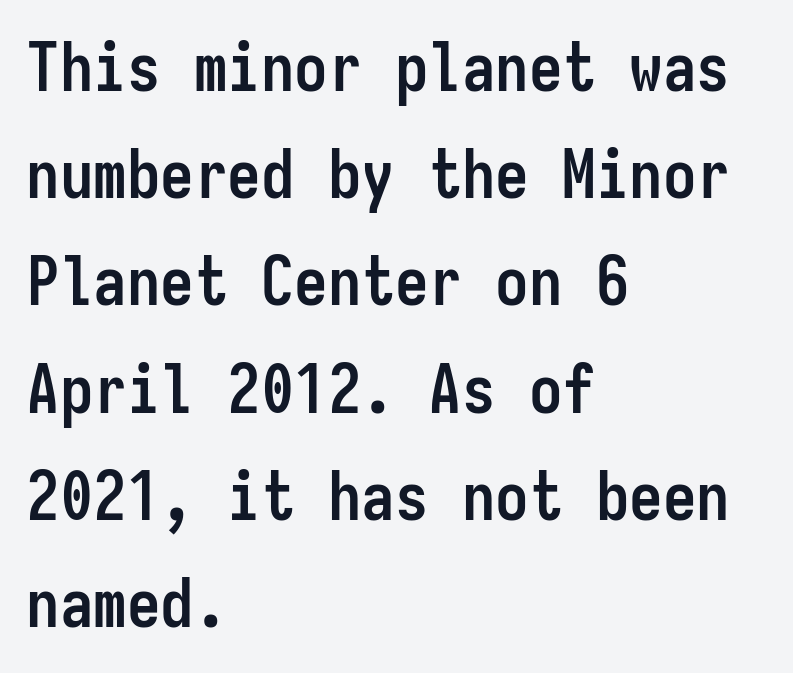
The image shows 67 px semibold, condensed sans-serif type, upright, monospaced; set left-aligned, normal line spacing (1.6x), normal letter spacing, not underlined; low stroke contrast and a medium x-height.
